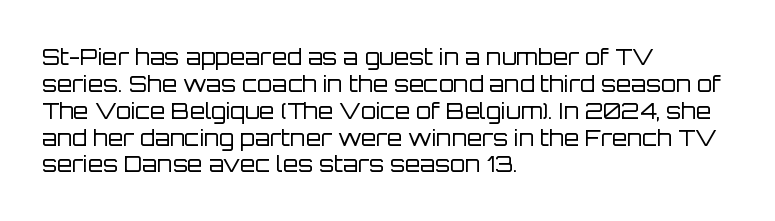
The image shows 22 px text type, upright; set left-aligned, line spacing 1.22x, normal letter spacing, not underlined.
